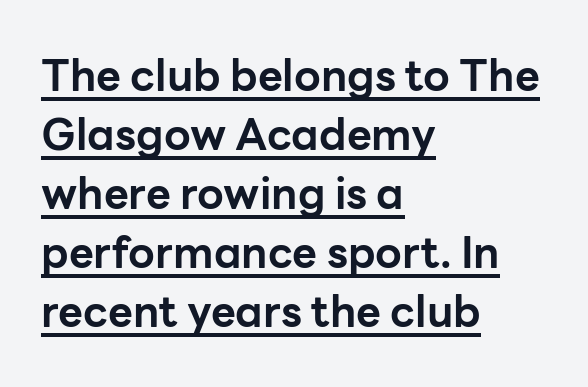
The image shows 43 px bold sans-serif type, upright; set left-aligned, normal line spacing (1.37x), normal letter spacing, underlined; low stroke contrast and a medium x-height.
